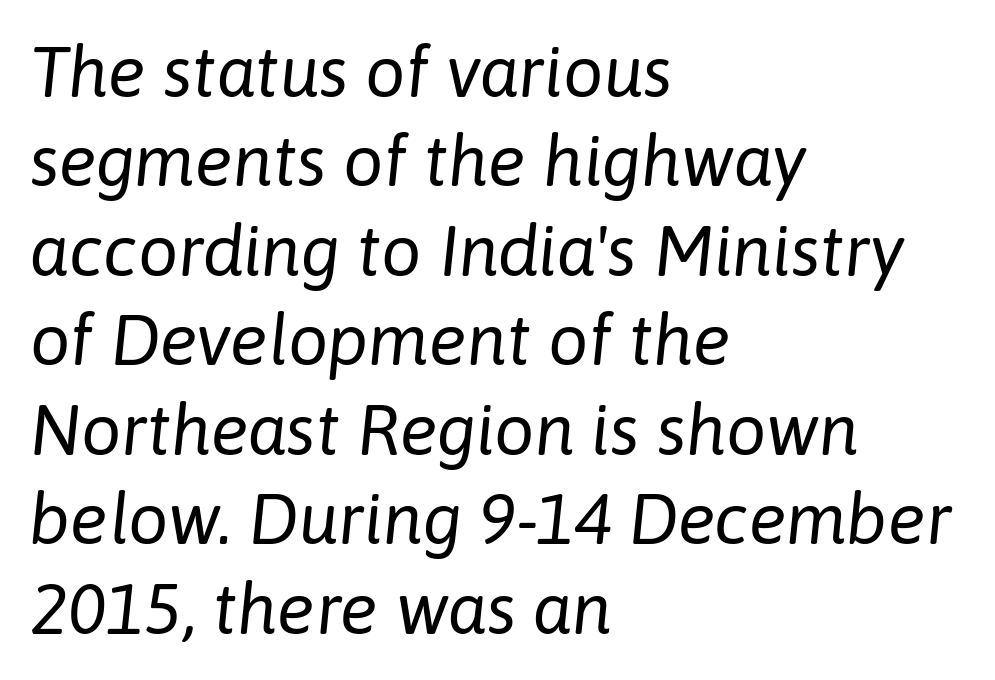
The image shows 71 px regular-weight type, italic (leaning right); set left-aligned, normal line spacing (1.26x), normal letter spacing, not underlined; low stroke contrast and a medium x-height.
